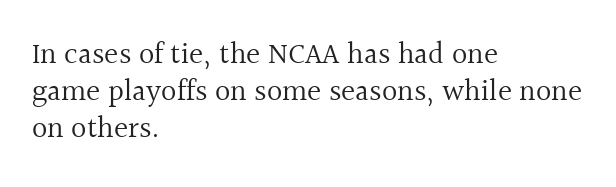
Q: Is the text bold? A: No.
Q: Is the text italic (slanted)? A: No, it is upright.
Q: Is the typeface a serif or a sans-serif typeface? A: Serif.
Q: Is the text underlined? A: No.
Q: How is the paragraph aligned? A: Left-aligned.
Q: Is the spacing between letters normal or unusually wide? A: Normal.
Q: Width (condensed, normal, or wide)? A: Normal.
Q: x-height? A: Medium.
Q: Monospaced? A: No.
